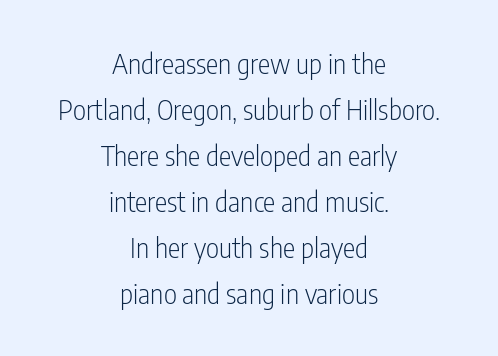
The type sits square on the baseline with zero lean. Spacing verdict: proportional, widths tailored to each character. Horizontal bands of white between lines are of average thickness. Check the space under the baseline: it is left empty.
